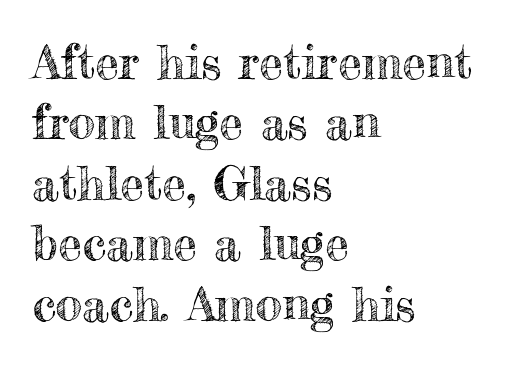
The image shows 48 px text type, upright; set left-aligned, normal line spacing (1.26x), normal letter spacing, not underlined; a small x-height.
